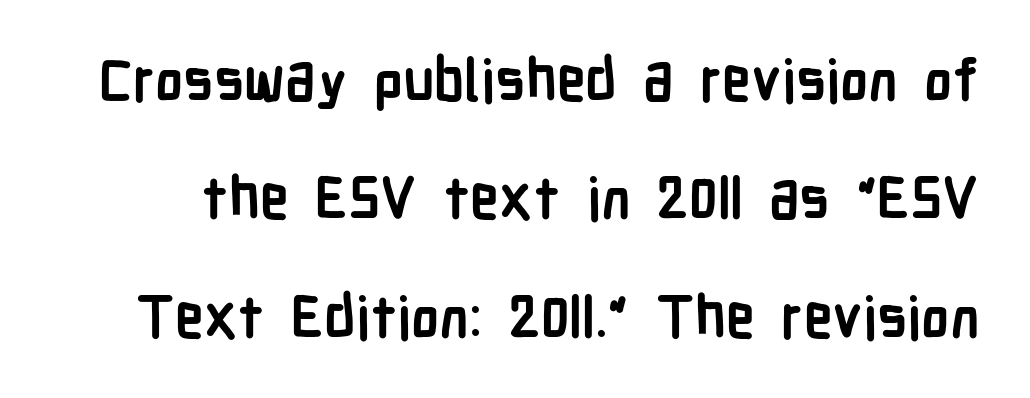
The image shows 58 px semibold, condensed sans-serif type, upright; set loose line spacing (2.04x), normal letter spacing, not underlined; low stroke contrast and a medium x-height.
